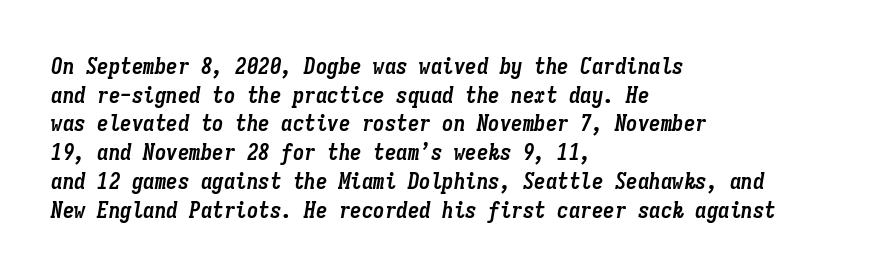
The image shows 23 px bold type, italic (leaning right); set left-aligned, normal line spacing (1.25x), normal letter spacing, not underlined.
